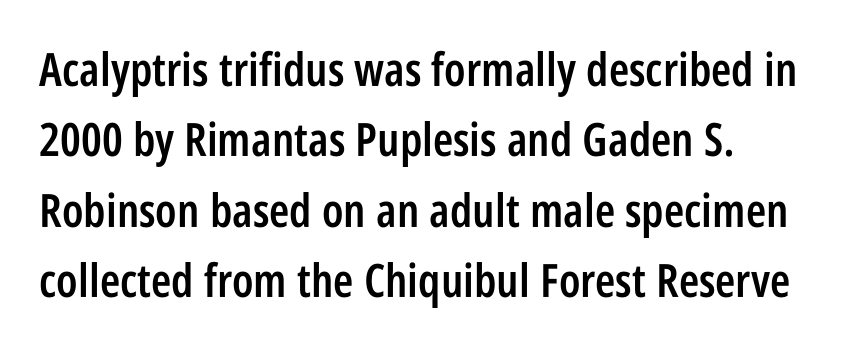
{"serif": "no", "italic": "no", "bold": "semi", "weight": "semibold", "width": "condensed", "stroke_contrast": "low", "x_height": "large", "monospaced": "no", "underline": "no", "align": "left", "line_spacing": "normal", "line_spacing_ratio": 1.53, "letter_spacing": "normal", "letter_spacing_em": 0.0, "glyph_px": 46}
